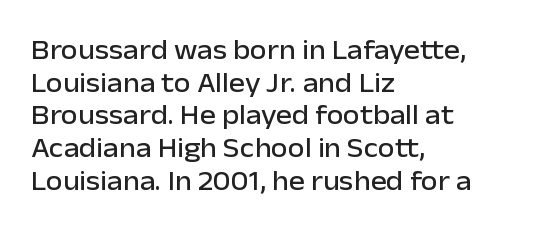
Q: Is the text italic (slanted)? A: No, it is upright.
Q: Is the text underlined? A: No.
Q: How is the paragraph aligned? A: Left-aligned.
Q: Is the spacing between letters normal or unusually wide? A: Normal.
